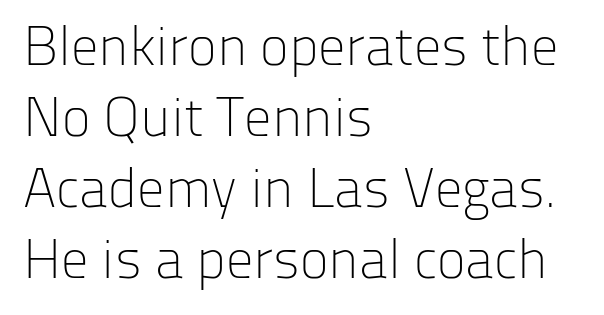
The image shows 55 px light sans-serif type, upright; set left-aligned, normal line spacing (1.29x), normal letter spacing, not underlined; low stroke contrast and a medium x-height.
